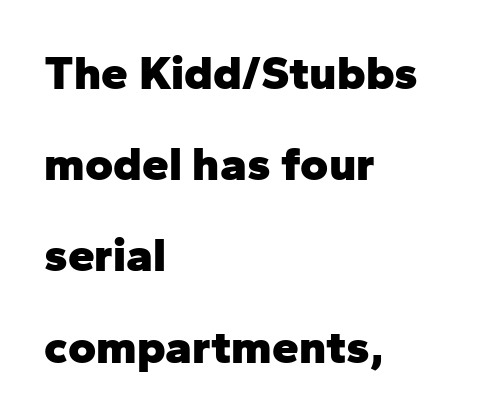
{"serif": "no", "italic": "no", "bold": "yes", "weight": "heavy", "width": "normal", "stroke_contrast": "low", "x_height": "medium", "monospaced": "no", "underline": "no", "align": "left", "line_spacing": "loose", "line_spacing_ratio": 1.9, "letter_spacing": "normal", "letter_spacing_em": 0.0, "glyph_px": 48}
